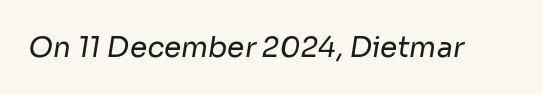
The image shows 28 px regular-weight sans-serif type; set normal letter spacing, not underlined; low stroke contrast and a medium x-height.
